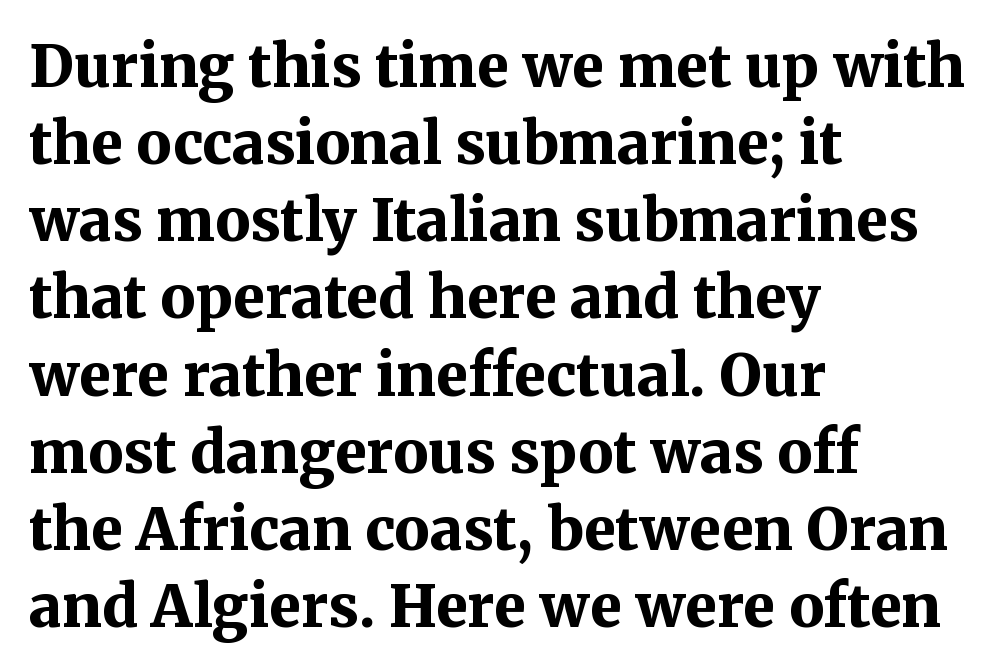
The image shows 58 px bold serif type, upright; set left-aligned, normal line spacing (1.33x), normal letter spacing, not underlined; medium stroke contrast and a medium x-height.
